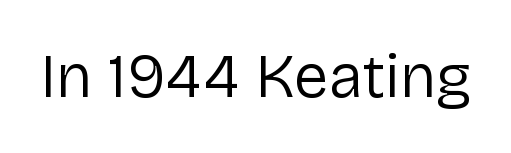
Q: Is the text bold? A: No.
Q: Is the text italic (slanted)? A: No, it is upright.
Q: Is the typeface a serif or a sans-serif typeface? A: Sans-serif.
Q: Is the text underlined? A: No.
Q: Is the spacing between letters normal or unusually wide? A: Normal.
Q: Width (condensed, normal, or wide)? A: Normal.
Q: Stroke contrast? A: Low.
Q: x-height? A: Medium.
Q: Monospaced? A: No.
